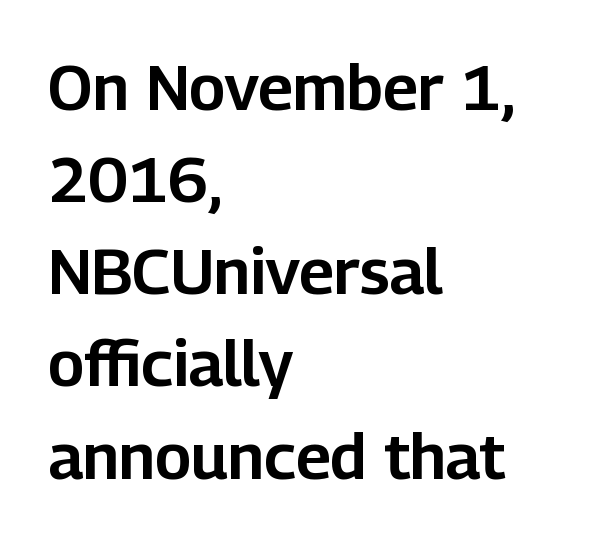
No feet cap the strokes, marking this as sans-serif type. The passage is arranged the way most books set body copy — flush left. You could not count columns in this text — the font is proportionally spaced. The typography opts for an upright posture over an oblique one. The line texture is even and compact thanks to regular tracking.
